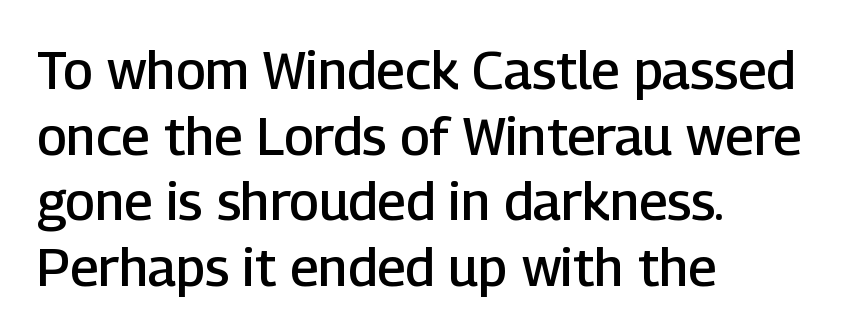
{"serif": "no", "italic": "no", "bold": "semi", "weight": "semibold", "width": "normal", "stroke_contrast": "low", "x_height": "medium", "monospaced": "no", "underline": "no", "align": "left", "line_spacing_ratio": 1.24, "letter_spacing": "normal", "letter_spacing_em": 0.0, "glyph_px": 53}
